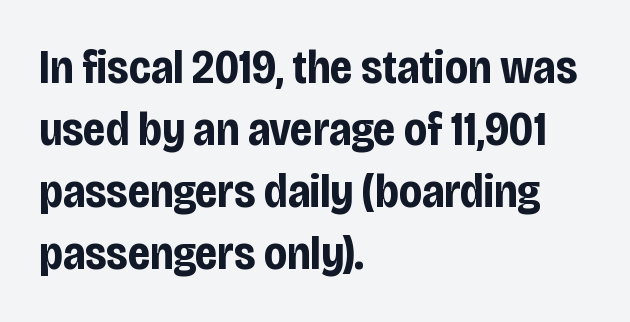
{"serif": "no", "italic": "no", "bold": "yes", "weight": "bold", "width": "condensed", "stroke_contrast": "low", "x_height": "large", "monospaced": "no", "underline": "no", "align": "left", "line_spacing": "normal", "line_spacing_ratio": 1.32, "letter_spacing": "normal", "letter_spacing_em": 0.0, "glyph_px": 47}
